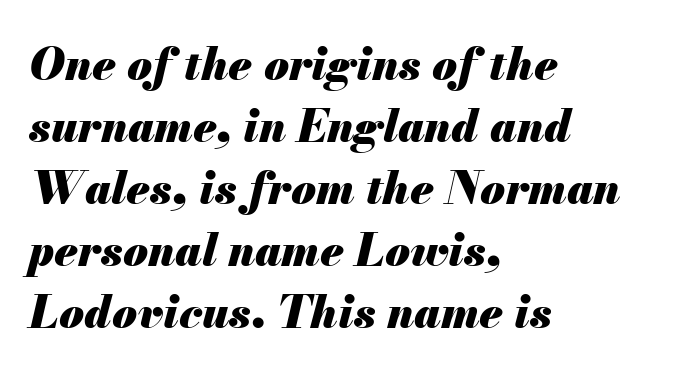
{"italic": "yes", "lean": "right", "slant_degrees": 13, "bold": "yes", "weight": "heavy", "width": "normal", "stroke_contrast": "medium", "x_height": "small", "monospaced": "no", "underline": "no", "align": "left", "line_spacing": "normal", "line_spacing_ratio": 1.38, "letter_spacing": "normal", "letter_spacing_em": 0.0, "glyph_px": 45}
